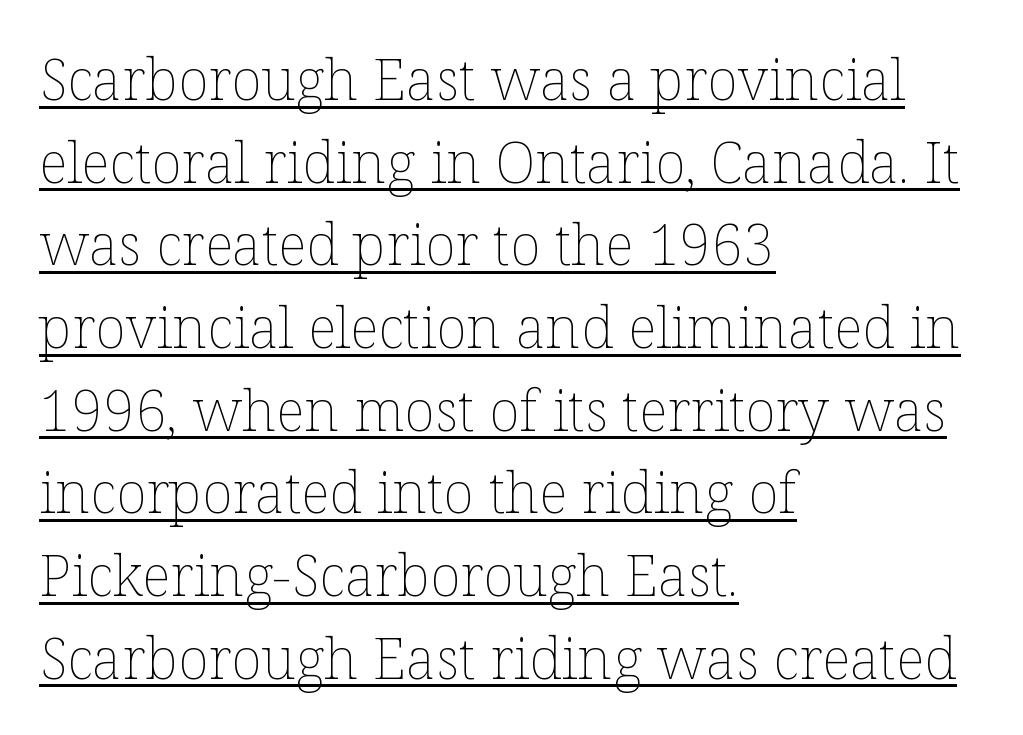
The image shows 57 px thin type, upright; set left-aligned, normal line spacing (1.45x), normal letter spacing, underlined; low stroke contrast and a medium x-height.
